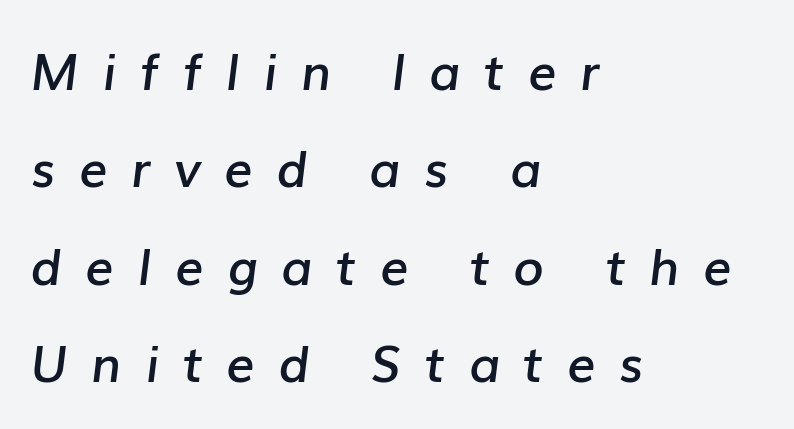
You could not count columns in this text — the font is proportionally spaced. Widely set lines give the paragraph a tall, airy silhouette. The sample has been set in demibold, a notch under bold. The tracking jumps out immediately: characters are airy and widely separated. Characters are canted at an angle relative to the baseline's perpendicular.
